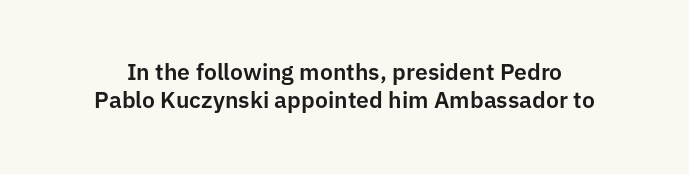
The image shows 23 px text type, upright; set line spacing 1.21x, normal letter spacing, not underlined.
